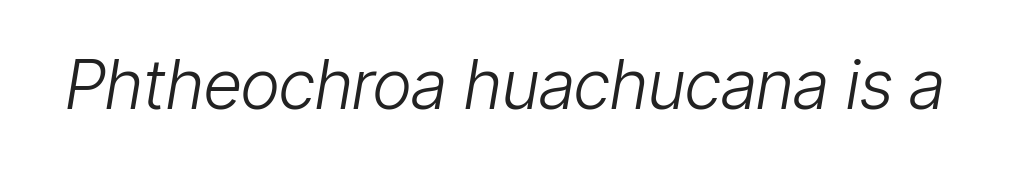
Q: Is the text bold? A: No.
Q: Is the text italic (slanted)? A: Yes, it leans right by about 9 degrees.
Q: Is the text underlined? A: No.
Q: Is the spacing between letters normal or unusually wide? A: Normal.
Q: Width (condensed, normal, or wide)? A: Condensed.
Q: Stroke contrast? A: Low.
Q: x-height? A: Medium.
Q: Monospaced? A: No.
